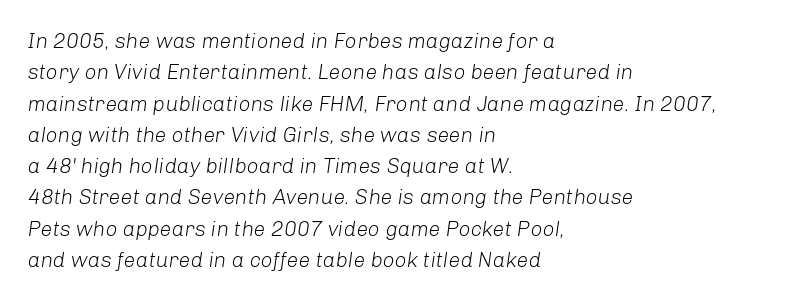
{"italic": "yes", "lean": "right", "slant_degrees": 8, "bold": "no", "underline": "no", "align": "left", "line_spacing": "normal", "line_spacing_ratio": 1.49, "letter_spacing": "normal", "letter_spacing_em": 0.0, "glyph_px": 21}
